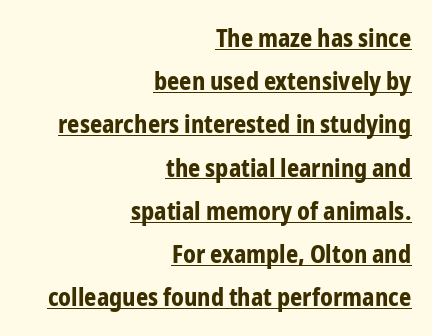
The image shows 24 px bold type, upright; set right-aligned, line spacing 1.8x, normal letter spacing, underlined.
